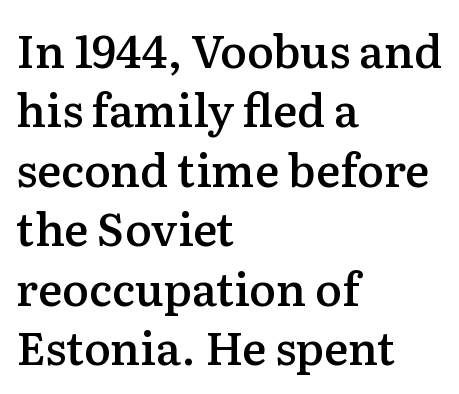
The image shows 45 px semibold serif type, upright; set left-aligned, normal line spacing (1.32x), normal letter spacing, not underlined; medium stroke contrast and a medium x-height.
